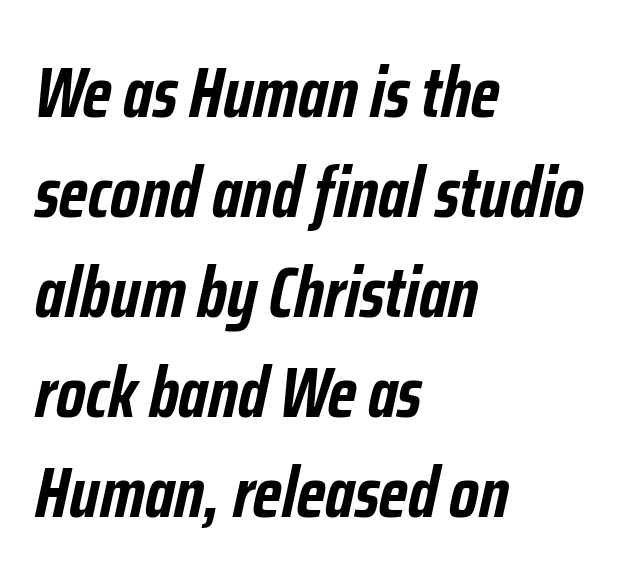
Q: Is the text bold? A: Yes.
Q: Is the text italic (slanted)? A: Yes, it leans right by about 12 degrees.
Q: Is the text underlined? A: No.
Q: How is the paragraph aligned? A: Left-aligned.
Q: Is the spacing between letters normal or unusually wide? A: Normal.
Q: Is the spacing between lines tight, normal or loose? A: Normal.
Q: Width (condensed, normal, or wide)? A: Condensed.
Q: Stroke contrast? A: Low.
Q: x-height? A: Medium.
Q: Monospaced? A: No.
